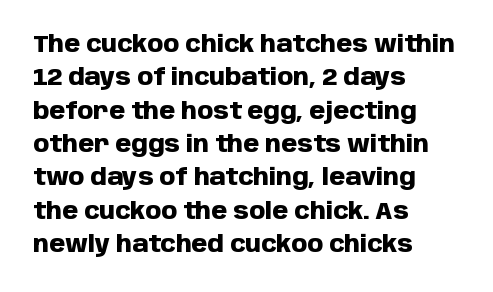
{"italic": "no", "bold": "yes", "underline": "no", "align": "left", "line_spacing": "normal", "line_spacing_ratio": 1.45, "letter_spacing": "normal", "letter_spacing_em": 0.0, "glyph_px": 23}
